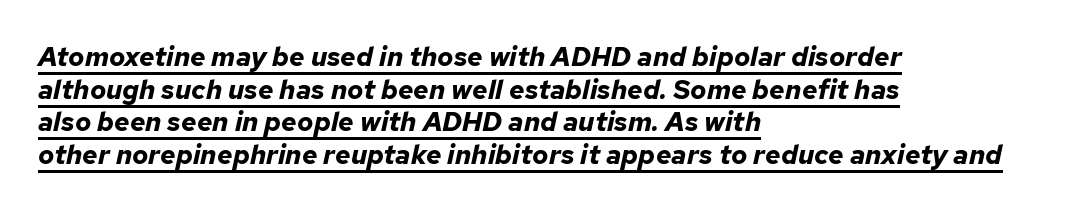
Q: Is the text bold? A: Yes.
Q: Is the text italic (slanted)? A: Yes, it leans right by about 12 degrees.
Q: Is the text underlined? A: Yes.
Q: How is the paragraph aligned? A: Left-aligned.
Q: Is the spacing between letters normal or unusually wide? A: Normal.
